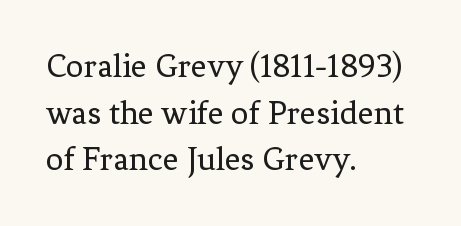
{"serif": "yes", "italic": "no", "bold": "no", "weight": "regular", "width": "normal", "stroke_contrast": "low", "x_height": "medium", "monospaced": "no", "underline": "no", "align": "left", "line_spacing": "normal", "line_spacing_ratio": 1.33, "letter_spacing": "normal", "letter_spacing_em": 0.0, "glyph_px": 35}
